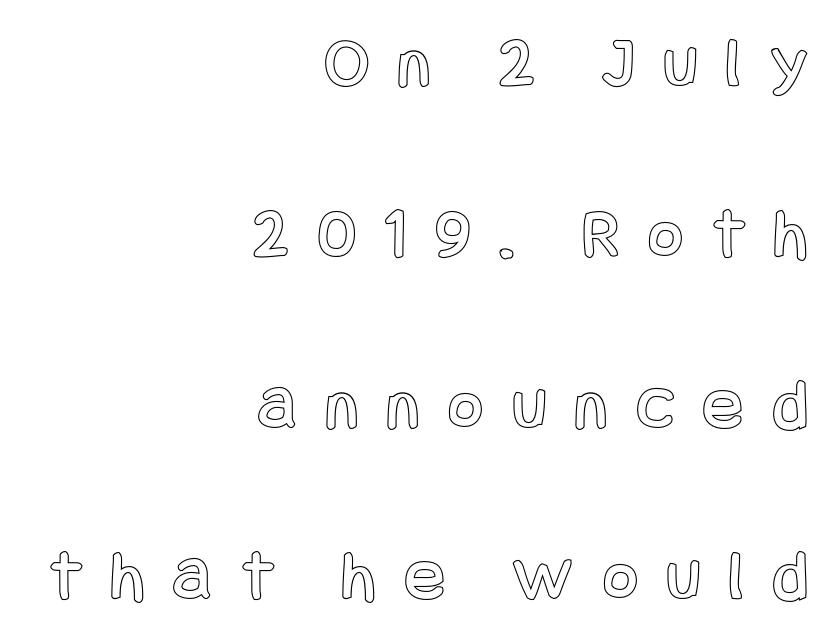
Q: Is the text italic (slanted)? A: No, it is upright.
Q: Is the text underlined? A: No.
Q: How is the paragraph aligned? A: Right-aligned.
Q: Is the spacing between letters normal or unusually wide? A: Unusually wide.
Q: Is the spacing between lines tight, normal or loose? A: Loose.
Q: Width (condensed, normal, or wide)? A: Condensed.
Q: x-height? A: Large.
